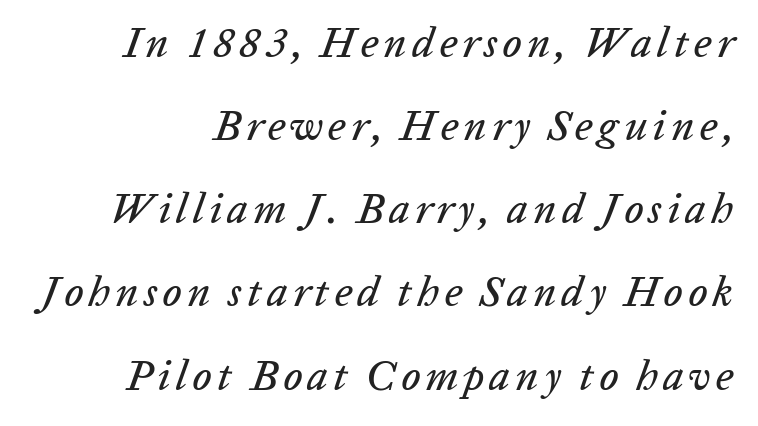
Q: Is the text italic (slanted)? A: Yes, it leans right by about 20 degrees.
Q: Is the text underlined? A: No.
Q: Is the spacing between lines tight, normal or loose? A: Loose.
Q: Width (condensed, normal, or wide)? A: Normal.
Q: Stroke contrast? A: Low.
Q: x-height? A: Medium.
Q: Monospaced? A: No.
